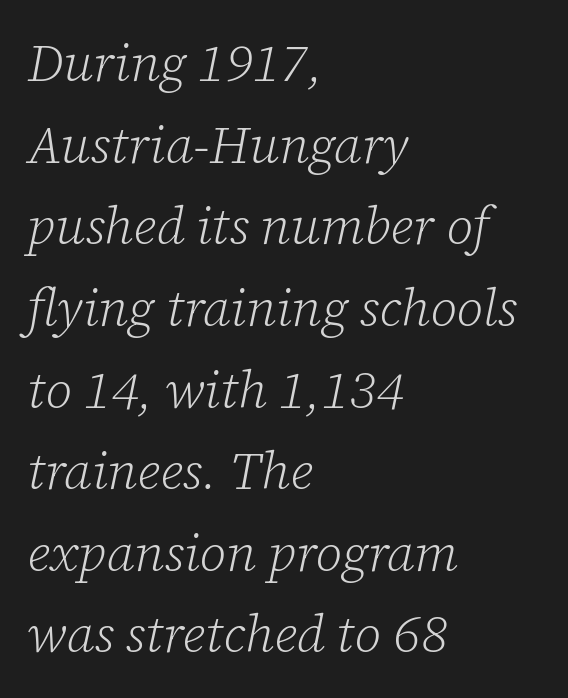
Q: Is the text bold? A: No.
Q: Is the text italic (slanted)? A: Yes, it leans right by about 12 degrees.
Q: Is the typeface a serif or a sans-serif typeface? A: Serif.
Q: Is the text underlined? A: No.
Q: How is the paragraph aligned? A: Left-aligned.
Q: Is the spacing between letters normal or unusually wide? A: Normal.
Q: Is the spacing between lines tight, normal or loose? A: Normal.
Q: Width (condensed, normal, or wide)? A: Normal.
Q: Stroke contrast? A: Low.
Q: x-height? A: Medium.
Q: Monospaced? A: No.
